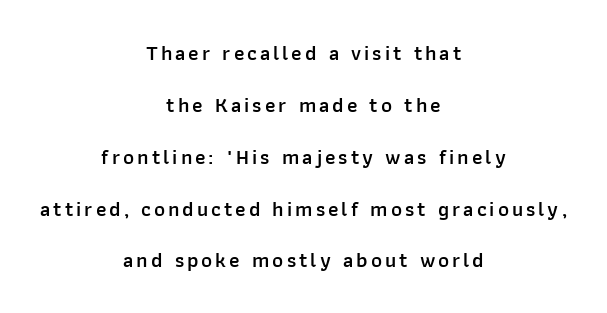
The image shows 21 px text type, upright; set centered, loose line spacing (2.47x), not underlined.
